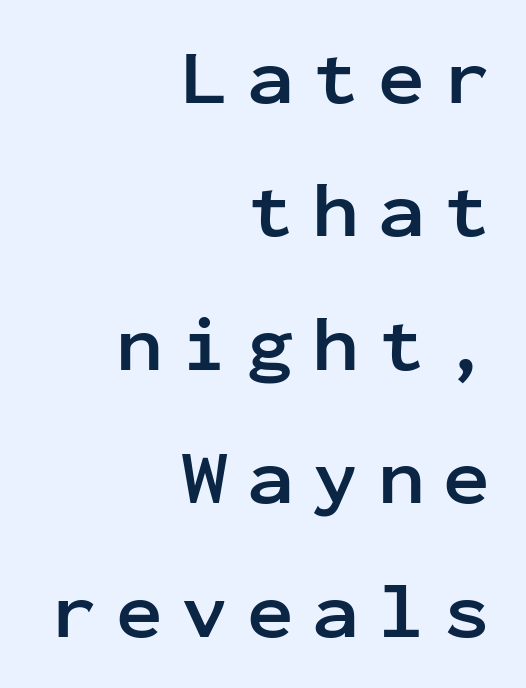
{"serif": "no", "italic": "no", "bold": "yes", "weight": "semibold", "width": "normal", "stroke_contrast": "low", "x_height": "medium", "monospaced": "yes", "underline": "no", "align": "right", "line_spacing_ratio": 1.71, "letter_spacing": "wide", "letter_spacing_em": 0.24, "glyph_px": 78}
